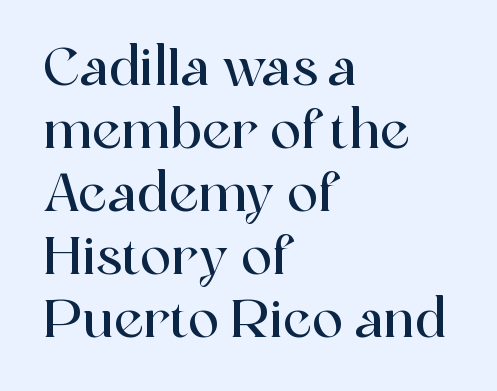
Do the letters lean? They stand straight. The typeface chosen for these lines features serifs. The gaps between neighbouring characters are ordinary and unremarkable. Horizontal alignment here is leftward, the default for most running prose. This sample has the flowing, uneven cadence of proportional lettering. Each row of text sits above clean, open space.
